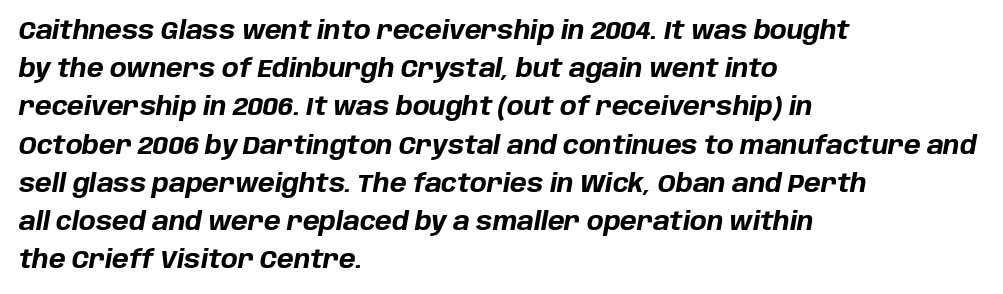
Q: Is the text bold? A: Yes.
Q: Is the text italic (slanted)? A: Yes, it leans right by about 10 degrees.
Q: Is the text underlined? A: No.
Q: How is the paragraph aligned? A: Left-aligned.
Q: Is the spacing between letters normal or unusually wide? A: Normal.
Q: Is the spacing between lines tight, normal or loose? A: Normal.
